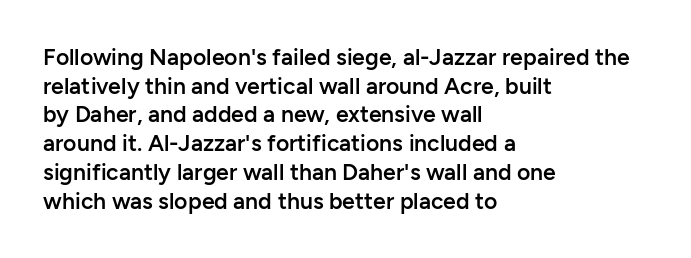
{"italic": "no", "bold": "semi", "underline": "no", "align": "left", "line_spacing": "normal", "line_spacing_ratio": 1.25, "letter_spacing": "normal", "letter_spacing_em": 0.0, "glyph_px": 23}
